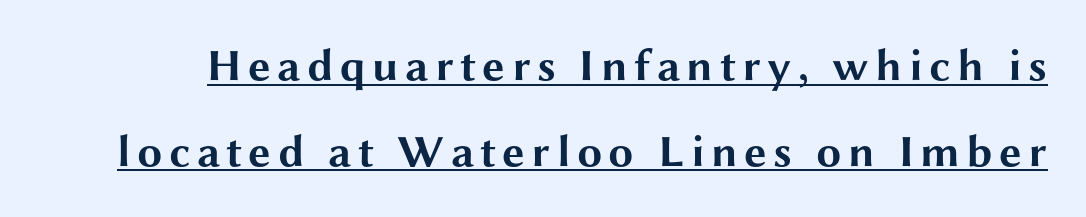
This rendering features underlined lettering. The face used here is a sans, in the tradition of grotesques and geometrics. Do the characters align in a grid? No, the font is proportional. The lettering stays uniformly vertical, giving the passage a roman look.
